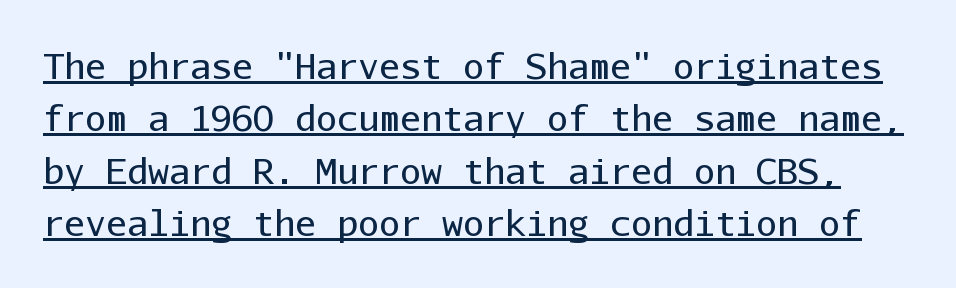
Q: Is the text bold? A: No.
Q: Is the text italic (slanted)? A: No, it is upright.
Q: Is the typeface a serif or a sans-serif typeface? A: Sans-serif.
Q: Is the text underlined? A: Yes.
Q: Is the spacing between letters normal or unusually wide? A: Normal.
Q: Is the spacing between lines tight, normal or loose? A: Normal.
Q: Width (condensed, normal, or wide)? A: Normal.
Q: Stroke contrast? A: Low.
Q: x-height? A: Medium.
Q: Monospaced? A: Yes.
